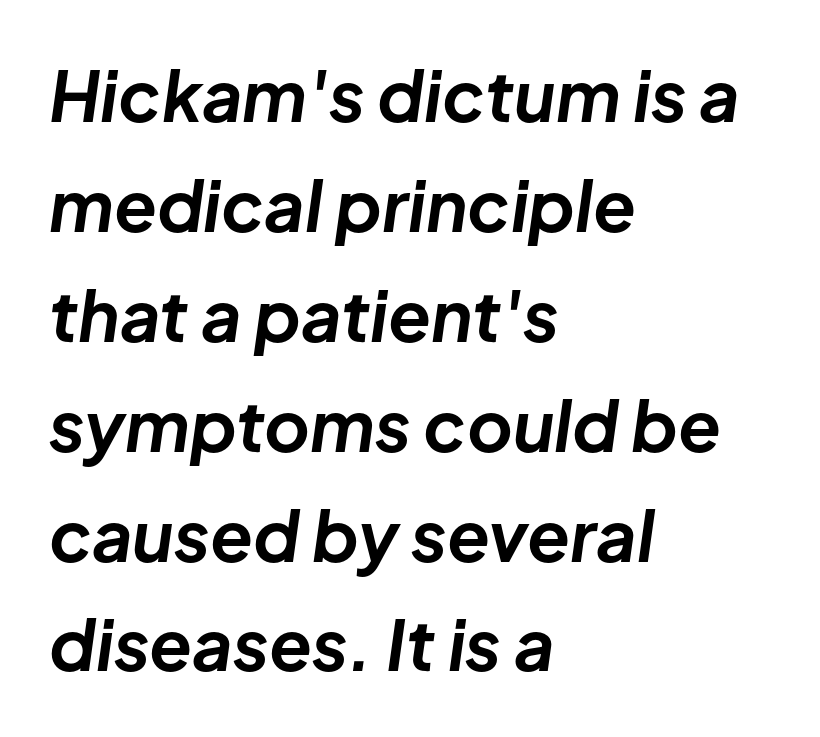
Q: Is the text bold? A: Yes.
Q: Is the text italic (slanted)? A: Yes, it leans right by about 8 degrees.
Q: Is the text underlined? A: No.
Q: How is the paragraph aligned? A: Left-aligned.
Q: Is the spacing between letters normal or unusually wide? A: Normal.
Q: Is the spacing between lines tight, normal or loose? A: Normal.
Q: Width (condensed, normal, or wide)? A: Normal.
Q: Stroke contrast? A: Low.
Q: x-height? A: Medium.
Q: Monospaced? A: No.
